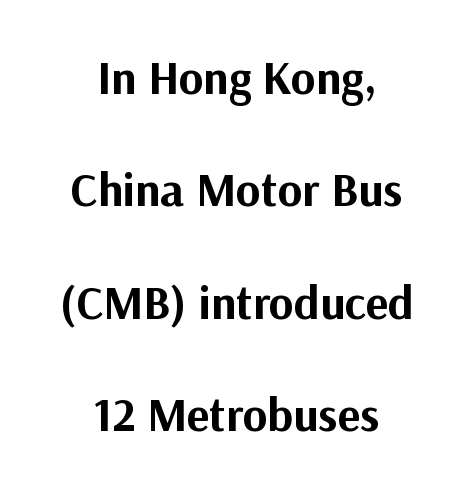
Q: Is the text bold? A: Yes.
Q: Is the text italic (slanted)? A: No, it is upright.
Q: Is the typeface a serif or a sans-serif typeface? A: Sans-serif.
Q: Is the text underlined? A: No.
Q: How is the paragraph aligned? A: Centered.
Q: Is the spacing between letters normal or unusually wide? A: Normal.
Q: Is the spacing between lines tight, normal or loose? A: Loose.
Q: Width (condensed, normal, or wide)? A: Normal.
Q: Stroke contrast? A: Medium.
Q: x-height? A: Medium.
Q: Monospaced? A: No.
